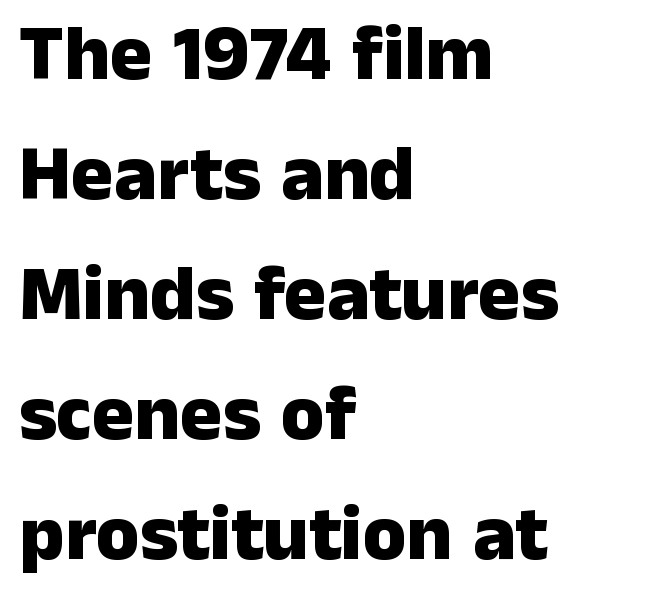
{"serif": "no", "italic": "no", "bold": "yes", "weight": "heavy", "width": "normal", "stroke_contrast": "low", "x_height": "medium", "monospaced": "no", "underline": "no", "align": "left", "line_spacing": "normal", "line_spacing_ratio": 1.52, "letter_spacing": "normal", "letter_spacing_em": 0.0, "glyph_px": 79}
